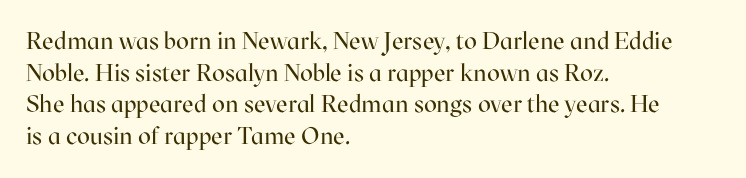
Q: Is the text bold? A: No.
Q: Is the text italic (slanted)? A: No, it is upright.
Q: Is the text underlined? A: No.
Q: How is the paragraph aligned? A: Left-aligned.
Q: Is the spacing between letters normal or unusually wide? A: Normal.
Q: Is the spacing between lines tight, normal or loose? A: Normal.
